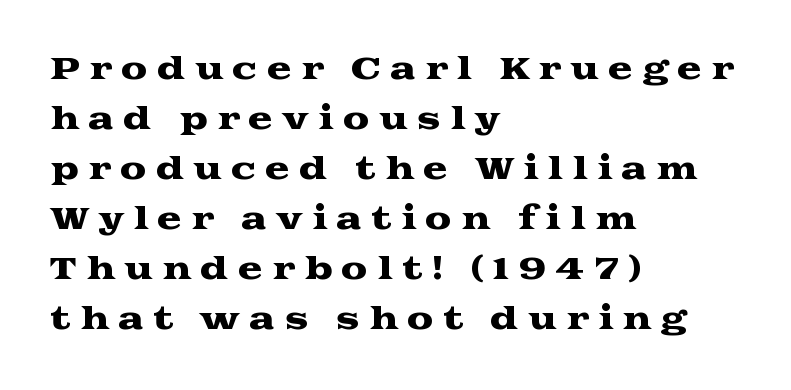
{"serif": "yes", "italic": "no", "width": "wide", "stroke_contrast": "medium", "x_height": "medium", "monospaced": "no", "underline": "no", "align": "left", "line_spacing": "normal", "line_spacing_ratio": 1.67, "letter_spacing": "wide", "letter_spacing_em": 0.3, "glyph_px": 30}
